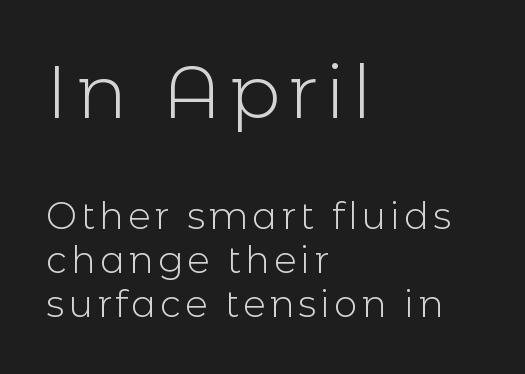
{"serif": "no", "italic": "no", "bold": "no", "weight": "light", "width": "normal", "x_height": "medium", "monospaced": "no", "underline": "no", "align": "left", "line_spacing_ratio": 1.19, "larger_block": "first", "size_ratio": 2.0, "glyph_px": 74}
